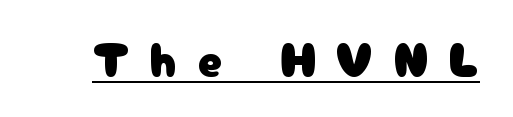
The image shows 48 px sans-serif type, upright; set unusually wide letter spacing (+0.44 em), underlined; low stroke contrast and a medium x-height.
